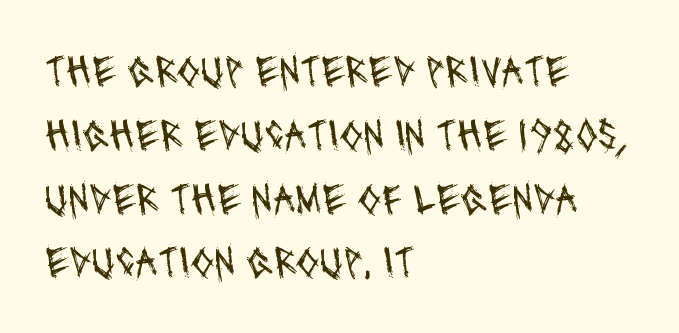
Classification — sans serif. Spacing between characters is what you'd get straight out of the box. Type without underlining. Weight class: somewhere from thin through regular.
